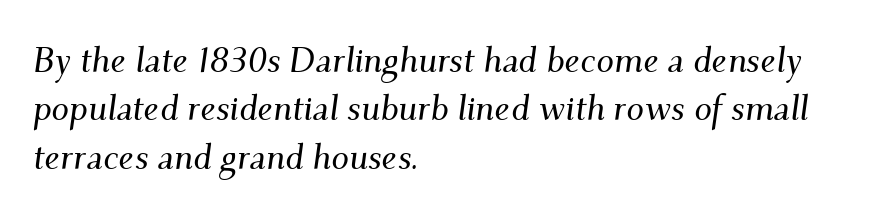
Words float on clear page, feet unadorned. Is this a fixed-width face? No — the glyphs have proportional, varying widths. The designer went with a serif here, giving each stem small feet. The passage shown leans; its letterforms are oblique. Visually the block forms a straight wall on the left and a jagged coastline on the right.
